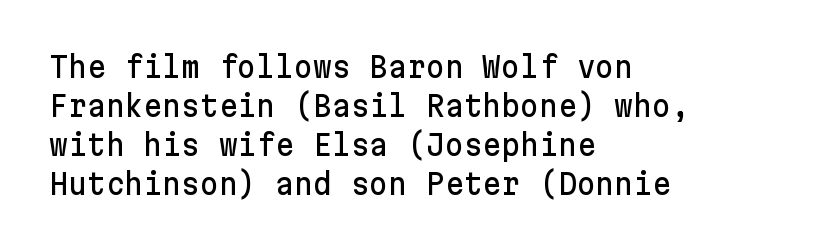
Q: Is the text italic (slanted)? A: No, it is upright.
Q: Is the typeface a serif or a sans-serif typeface? A: Sans-serif.
Q: Is the text underlined? A: No.
Q: How is the paragraph aligned? A: Left-aligned.
Q: Is the spacing between letters normal or unusually wide? A: Normal.
Q: Is the spacing between lines tight, normal or loose? A: Normal.
Q: Width (condensed, normal, or wide)? A: Normal.
Q: Stroke contrast? A: Low.
Q: x-height? A: Medium.
